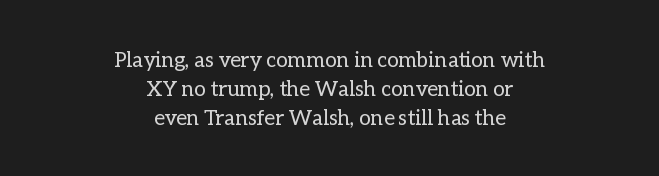
{"italic": "no", "bold": "no", "underline": "no", "align": "center", "line_spacing": "normal", "line_spacing_ratio": 1.38, "letter_spacing": "normal", "letter_spacing_em": 0.0, "glyph_px": 21}
